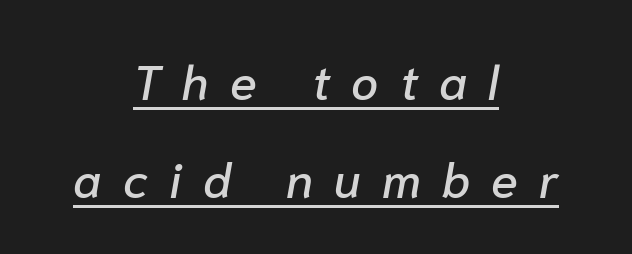
Q: Is the text italic (slanted)? A: Yes, it leans right by about 10 degrees.
Q: Is the text underlined? A: Yes.
Q: How is the paragraph aligned? A: Centered.
Q: Is the spacing between letters normal or unusually wide? A: Unusually wide.
Q: Is the spacing between lines tight, normal or loose? A: Loose.
Q: Width (condensed, normal, or wide)? A: Normal.
Q: Stroke contrast? A: Low.
Q: x-height? A: Medium.
Q: Monospaced? A: No.
